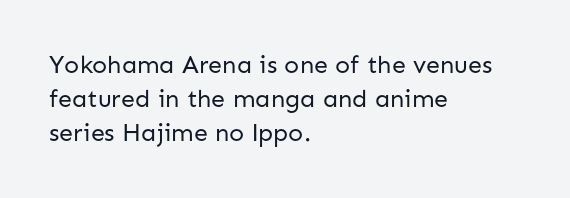
The image shows 25 px text type, upright; set left-aligned, normal line spacing (1.37x), normal letter spacing, not underlined.
